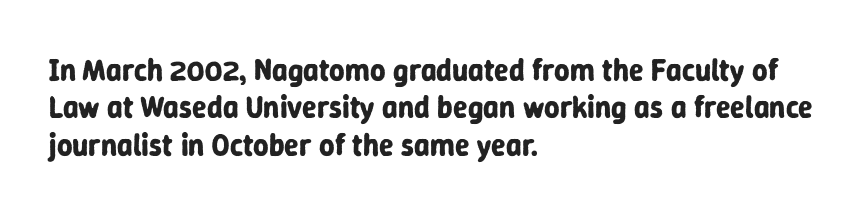
The image shows 30 px bold sans-serif type, upright; set left-aligned, normal line spacing (1.25x), normal letter spacing, not underlined; low stroke contrast and a medium x-height.
